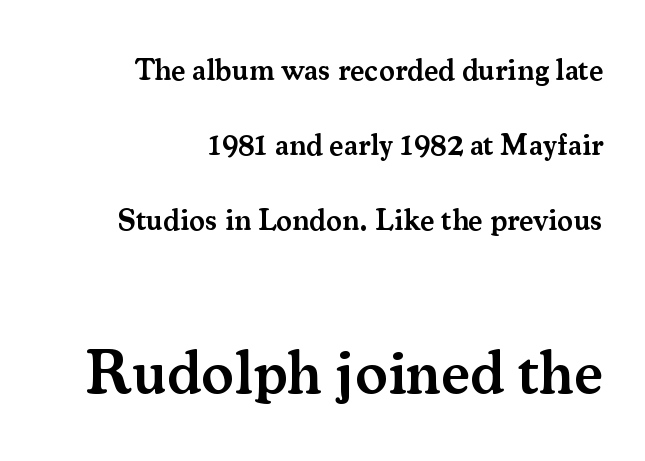
Nothing unusual about the tracking: characters are spaced as the font intends. The letters are semibold — heavier than regular but short of a full bold. Type size steps up from the first block to the second. Ascenders rise straight up at ninety degrees. Horizontal bands of white between lines are thick stripes.
